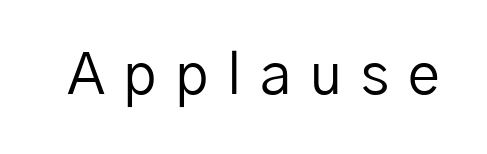
Q: Is the text bold? A: No.
Q: Is the text italic (slanted)? A: No, it is upright.
Q: Is the typeface a serif or a sans-serif typeface? A: Sans-serif.
Q: Is the text underlined? A: No.
Q: Is the spacing between letters normal or unusually wide? A: Unusually wide.
Q: Width (condensed, normal, or wide)? A: Normal.
Q: Stroke contrast? A: Low.
Q: x-height? A: Medium.
Q: Monospaced? A: No.
